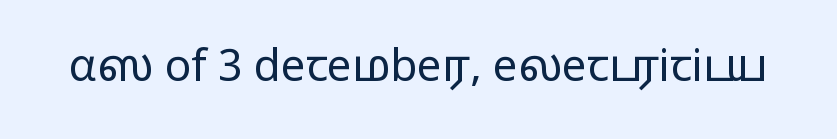
{"serif": "no", "italic": "no", "bold": "no", "weight": "regular", "width": "wide", "stroke_contrast": "low", "x_height": "medium", "monospaced": "no", "underline": "no", "letter_spacing": "normal", "letter_spacing_em": 0.0, "glyph_px": 44}
